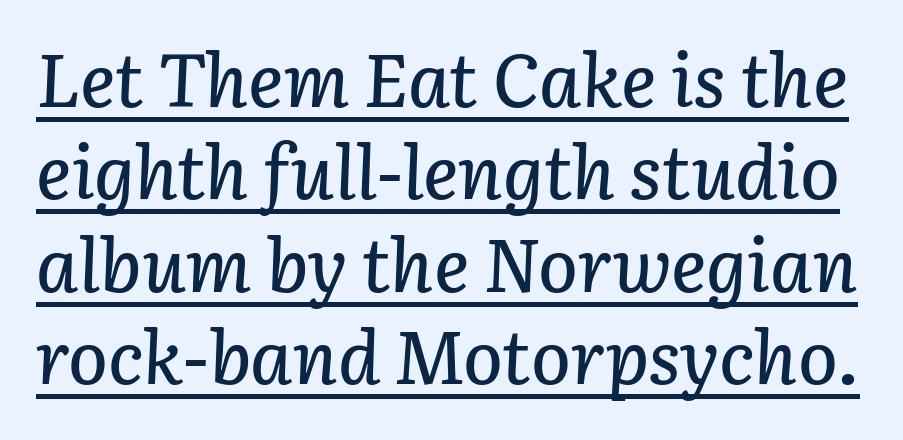
The image shows 74 px text type, italic (leaning right); set normal line spacing (1.25x), normal letter spacing, underlined; low stroke contrast and a medium x-height.
